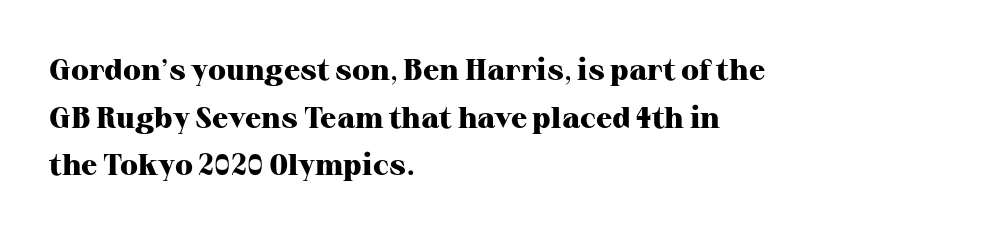
Q: Is the text bold? A: Yes.
Q: Is the text italic (slanted)? A: No, it is upright.
Q: Is the typeface a serif or a sans-serif typeface? A: Serif.
Q: Is the text underlined? A: No.
Q: How is the paragraph aligned? A: Left-aligned.
Q: Is the spacing between letters normal or unusually wide? A: Normal.
Q: Is the spacing between lines tight, normal or loose? A: Normal.
Q: Width (condensed, normal, or wide)? A: Normal.
Q: Stroke contrast? A: High.
Q: x-height? A: Medium.
Q: Monospaced? A: No.
